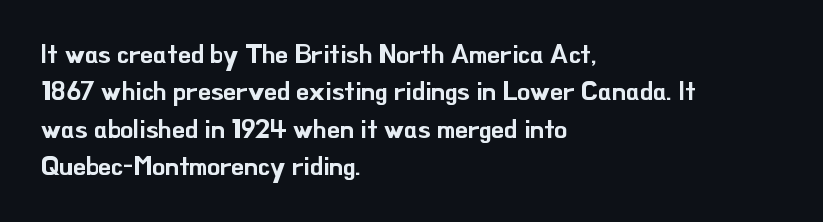
{"italic": "no", "underline": "no", "align": "left", "line_spacing": "normal", "line_spacing_ratio": 1.44, "letter_spacing": "normal", "letter_spacing_em": 0.0, "glyph_px": 26}
